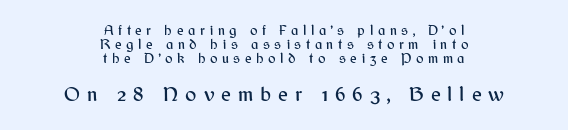
The image shows 21 px text type, upright; set centered, tight line spacing (1.0x), unusually wide letter spacing (+0.33 em), not underlined; the second (bottom) block is 1.5x larger.
